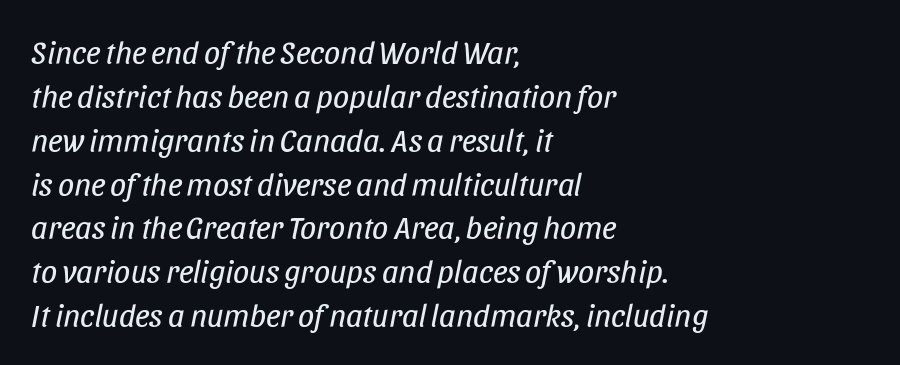
Q: Is the text bold? A: No.
Q: Is the text italic (slanted)? A: Yes, it leans right by about 11 degrees.
Q: Is the text underlined? A: No.
Q: How is the paragraph aligned? A: Left-aligned.
Q: Is the spacing between letters normal or unusually wide? A: Normal.
Q: Is the spacing between lines tight, normal or loose? A: Normal.
Q: Width (condensed, normal, or wide)? A: Condensed.
Q: Stroke contrast? A: Low.
Q: x-height? A: Large.
Q: Monospaced? A: No.
